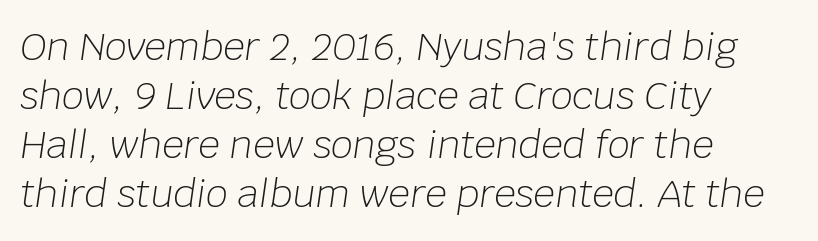
Q: Is the text bold? A: No.
Q: Is the text italic (slanted)? A: Yes, it leans right by about 8 degrees.
Q: Is the text underlined? A: No.
Q: How is the paragraph aligned? A: Left-aligned.
Q: Is the spacing between letters normal or unusually wide? A: Normal.
Q: Is the spacing between lines tight, normal or loose? A: Normal.
Q: Width (condensed, normal, or wide)? A: Normal.
Q: Stroke contrast? A: Low.
Q: x-height? A: Large.
Q: Monospaced? A: No.
